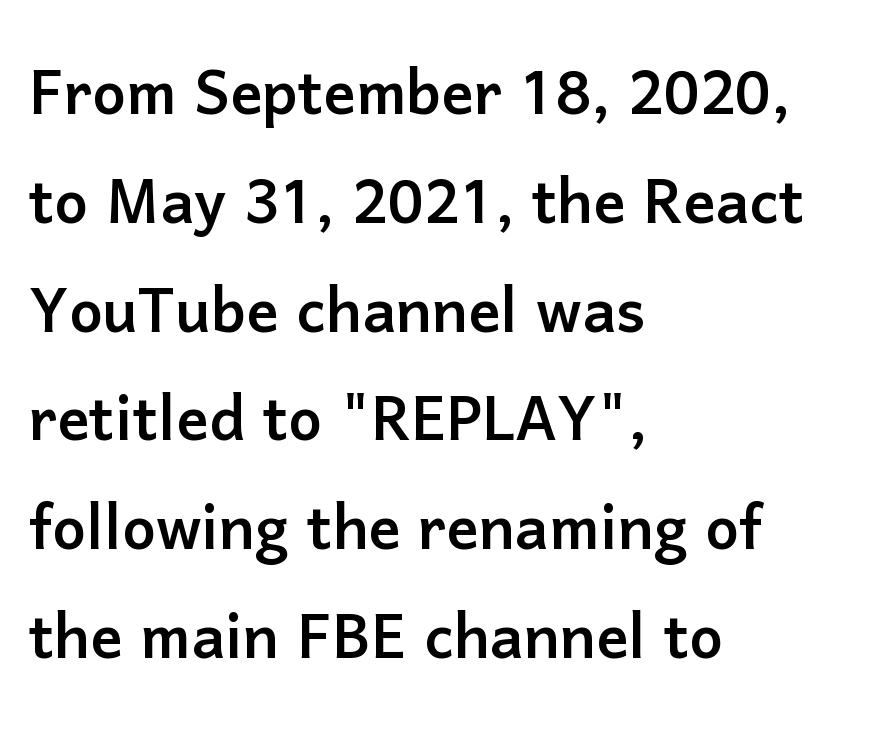
Q: Is the text italic (slanted)? A: No, it is upright.
Q: Is the typeface a serif or a sans-serif typeface? A: Sans-serif.
Q: Is the text underlined? A: No.
Q: How is the paragraph aligned? A: Left-aligned.
Q: Is the spacing between letters normal or unusually wide? A: Normal.
Q: Is the spacing between lines tight, normal or loose? A: Normal.
Q: Width (condensed, normal, or wide)? A: Normal.
Q: Stroke contrast? A: Low.
Q: x-height? A: Medium.
Q: Monospaced? A: No.
